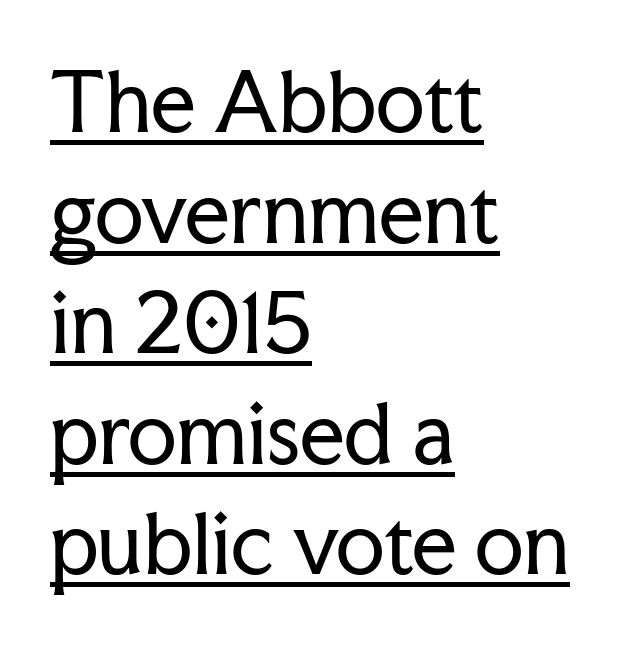
The image shows 79 px regular-weight serif type, upright; set left-aligned, normal line spacing (1.4x), normal letter spacing, underlined; low stroke contrast and a medium x-height.
